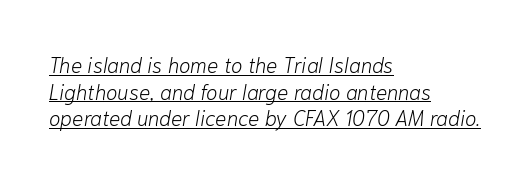
Q: Is the text bold? A: No.
Q: Is the text italic (slanted)? A: Yes, it leans right by about 10 degrees.
Q: Is the text underlined? A: Yes.
Q: How is the paragraph aligned? A: Left-aligned.
Q: Is the spacing between letters normal or unusually wide? A: Normal.
Q: Is the spacing between lines tight, normal or loose? A: Normal.
